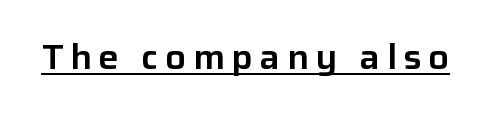
Q: Is the text italic (slanted)? A: No, it is upright.
Q: Is the typeface a serif or a sans-serif typeface? A: Sans-serif.
Q: Is the text underlined? A: Yes.
Q: Is the spacing between letters normal or unusually wide? A: Unusually wide.
Q: Width (condensed, normal, or wide)? A: Normal.
Q: Stroke contrast? A: Low.
Q: x-height? A: Medium.
Q: Monospaced? A: No.
